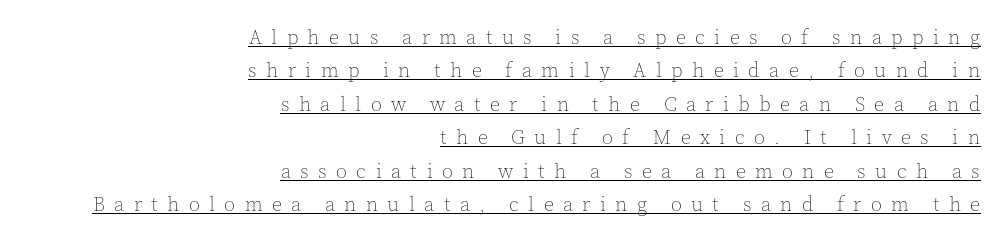
{"italic": "no", "bold": "no", "underline": "yes", "align": "right", "line_spacing": "normal", "line_spacing_ratio": 1.67, "letter_spacing": "wide", "letter_spacing_em": 0.47, "glyph_px": 20}
